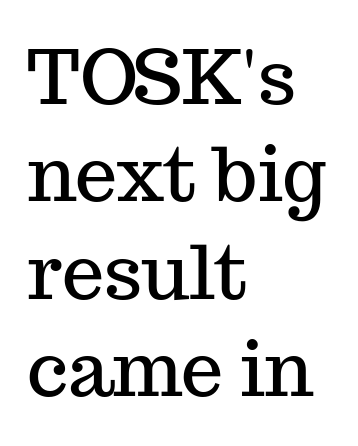
Do the letters lean? They stand straight. This rendering employs a face with finishing strokes, i.e., a serif. Clear beneath every line of the passage. Characters follow at the spacing the type designer built in. Is there much room between lines? A standard amount, neither cramped nor airy.
